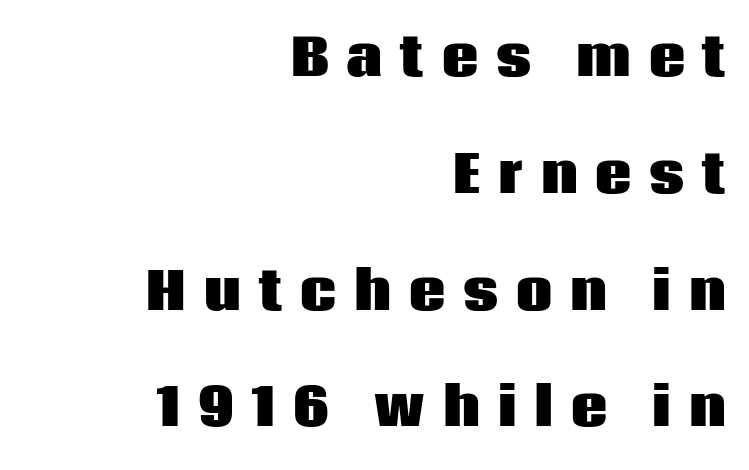
The image shows 51 px heavy sans-serif type, upright; set right-aligned, loose line spacing (2.29x), unusually wide letter spacing (+0.35 em), not underlined; low stroke contrast and a large x-height.
